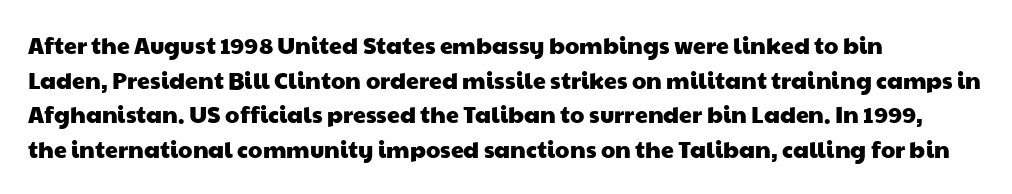
The image shows 23 px text type; set left-aligned, normal line spacing (1.51x), normal letter spacing, not underlined.
